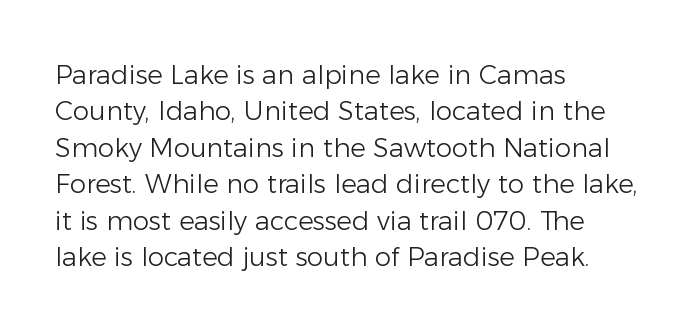
{"italic": "no", "bold": "no", "underline": "no", "align": "left", "line_spacing": "normal", "line_spacing_ratio": 1.4, "letter_spacing": "normal", "letter_spacing_em": 0.0, "glyph_px": 26}
